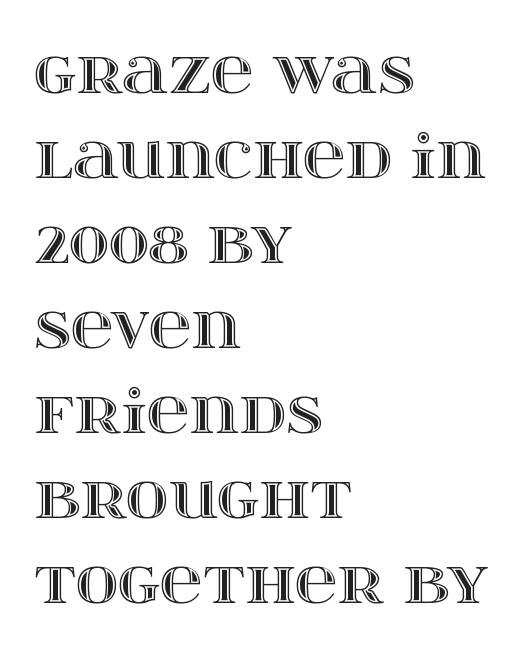
{"italic": "no", "width": "wide", "x_height": "large", "monospaced": "no", "underline": "no", "align": "left", "line_spacing": "normal", "line_spacing_ratio": 1.44, "letter_spacing": "normal", "letter_spacing_em": 0.0, "glyph_px": 59}
